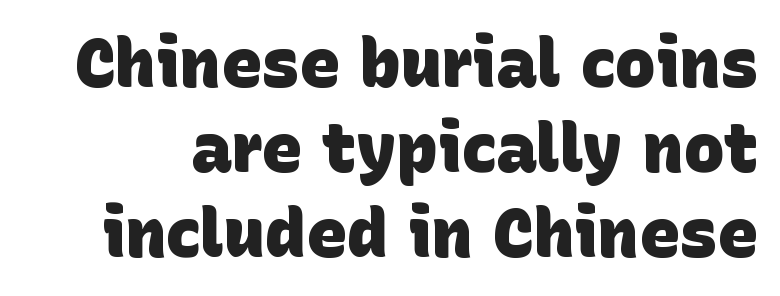
Q: Is the text bold? A: Yes.
Q: Is the typeface a serif or a sans-serif typeface? A: Sans-serif.
Q: Is the text underlined? A: No.
Q: Is the spacing between letters normal or unusually wide? A: Normal.
Q: Is the spacing between lines tight, normal or loose? A: Normal.
Q: Width (condensed, normal, or wide)? A: Normal.
Q: Stroke contrast? A: Low.
Q: x-height? A: Large.
Q: Monospaced? A: No.
